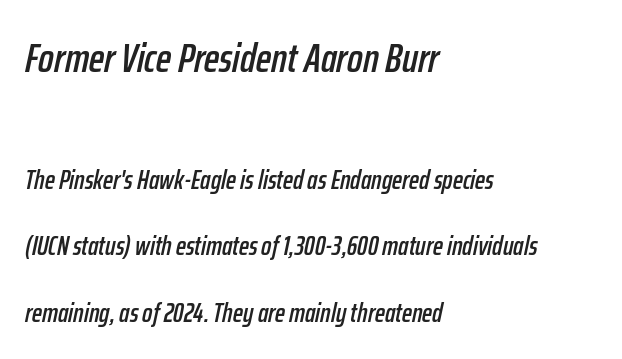
Q: Is the text italic (slanted)? A: Yes, it leans right by about 12 degrees.
Q: Is the text underlined? A: No.
Q: How is the paragraph aligned? A: Left-aligned.
Q: Is the spacing between letters normal or unusually wide? A: Normal.
Q: Is the spacing between lines tight, normal or loose? A: Loose.
Q: Which block of text is set in a larger size, the first (top) or the second (bottom)? A: The first (top) one.
Q: Width (condensed, normal, or wide)? A: Condensed.
Q: Stroke contrast? A: Low.
Q: x-height? A: Medium.
Q: Monospaced? A: No.
